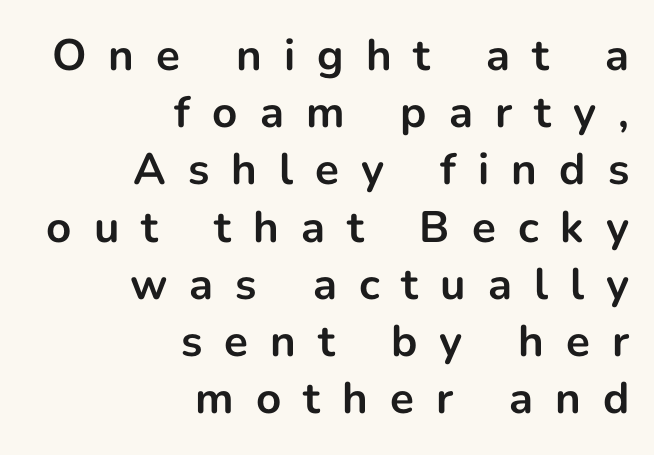
The image shows 44 px bold sans-serif type, upright; set right-aligned, normal line spacing (1.3x), unusually wide letter spacing (+0.5 em), not underlined; low stroke contrast and a medium x-height.
